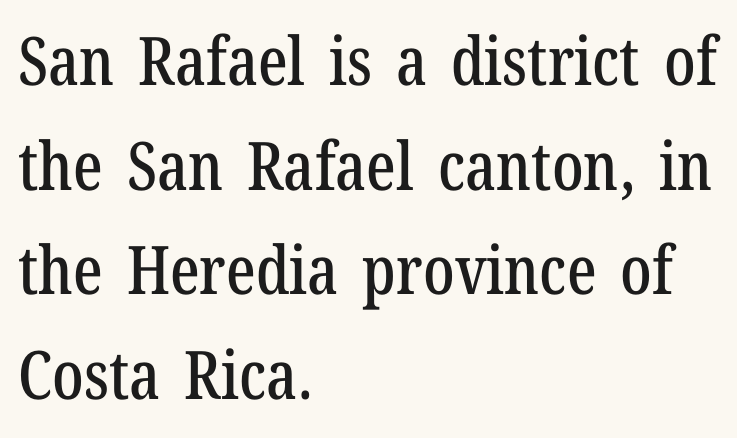
Q: Is the text italic (slanted)? A: No, it is upright.
Q: Is the typeface a serif or a sans-serif typeface? A: Serif.
Q: Is the text underlined? A: No.
Q: How is the paragraph aligned? A: Left-aligned.
Q: Is the spacing between letters normal or unusually wide? A: Normal.
Q: Is the spacing between lines tight, normal or loose? A: Normal.
Q: Width (condensed, normal, or wide)? A: Condensed.
Q: Stroke contrast? A: Low.
Q: x-height? A: Medium.
Q: Monospaced? A: No.
